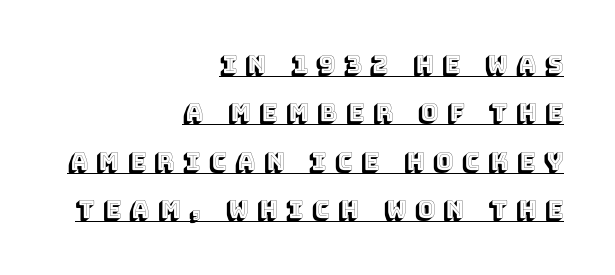
{"italic": "no", "underline": "yes", "align": "right", "line_spacing": "loose", "line_spacing_ratio": 2.02, "letter_spacing": "wide", "letter_spacing_em": 0.36, "glyph_px": 24}
